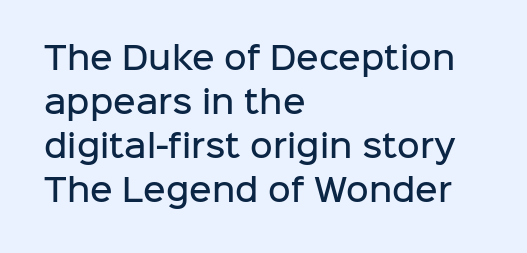
{"serif": "no", "italic": "no", "bold": "semi", "weight": "semibold", "width": "normal", "stroke_contrast": "low", "x_height": "medium", "monospaced": "no", "underline": "no", "align": "left", "line_spacing": "normal", "line_spacing_ratio": 1.42, "letter_spacing": "normal", "letter_spacing_em": 0.0, "glyph_px": 31}
